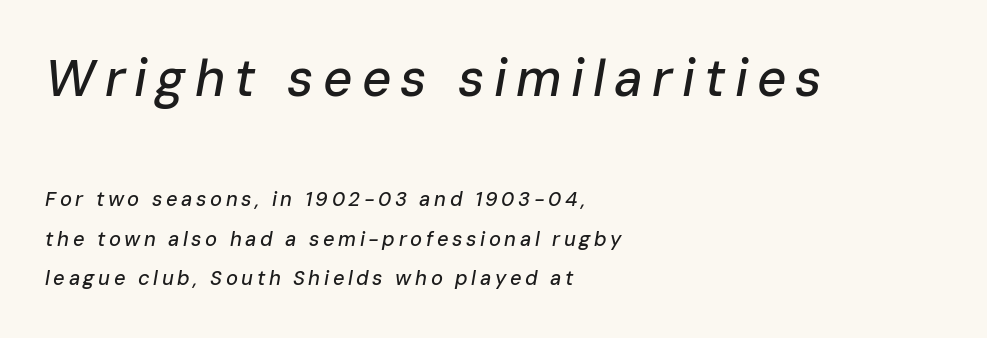
{"italic": "yes", "lean": "right", "slant_degrees": 10, "width": "normal", "stroke_contrast": "low", "x_height": "medium", "monospaced": "no", "underline": "no", "align": "left", "line_spacing": "loose", "line_spacing_ratio": 1.97, "larger_block": "first", "size_ratio": 2.55, "glyph_px": 51}
